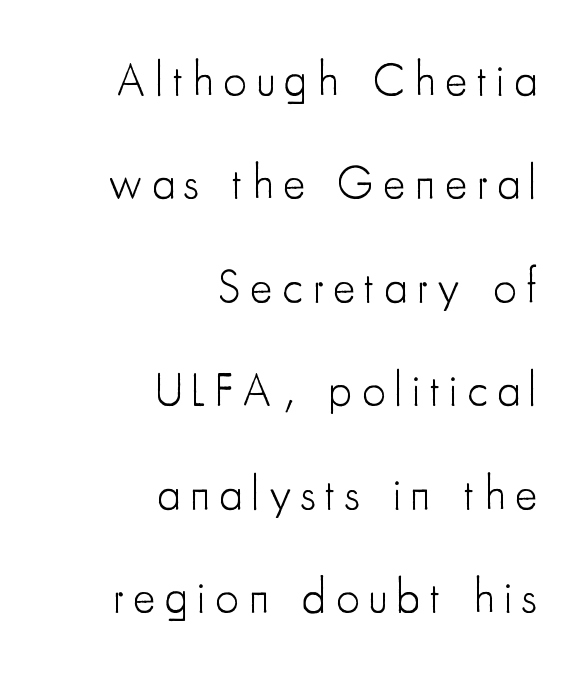
Q: Is the text bold? A: No.
Q: Is the text italic (slanted)? A: No, it is upright.
Q: Is the typeface a serif or a sans-serif typeface? A: Sans-serif.
Q: Is the text underlined? A: No.
Q: How is the paragraph aligned? A: Right-aligned.
Q: Is the spacing between letters normal or unusually wide? A: Unusually wide.
Q: Is the spacing between lines tight, normal or loose? A: Loose.
Q: Width (condensed, normal, or wide)? A: Condensed.
Q: Stroke contrast? A: Low.
Q: x-height? A: Small.
Q: Monospaced? A: No.
